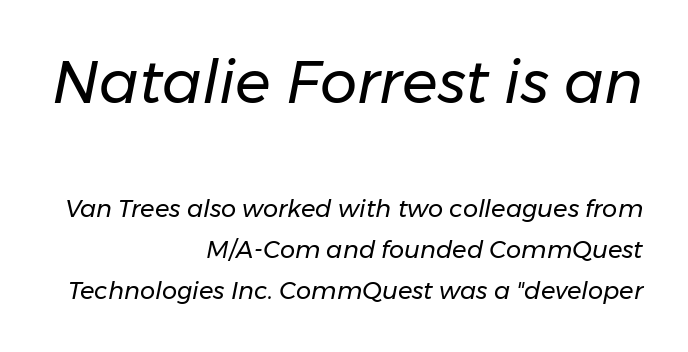
The lines are quadded right. Does extra space separate the letters? No, they use regular spacing. Underlining? Definitely not there. This sample has the flowing, uneven cadence of proportional lettering. The weight would be labelled regular, book, light, or lighter still.
